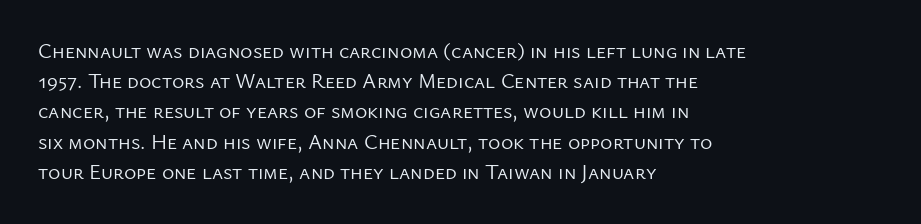
Q: Is the text bold? A: No.
Q: Is the text italic (slanted)? A: No, it is upright.
Q: Is the text underlined? A: No.
Q: How is the paragraph aligned? A: Left-aligned.
Q: Is the spacing between letters normal or unusually wide? A: Normal.
Q: Is the spacing between lines tight, normal or loose? A: Normal.
